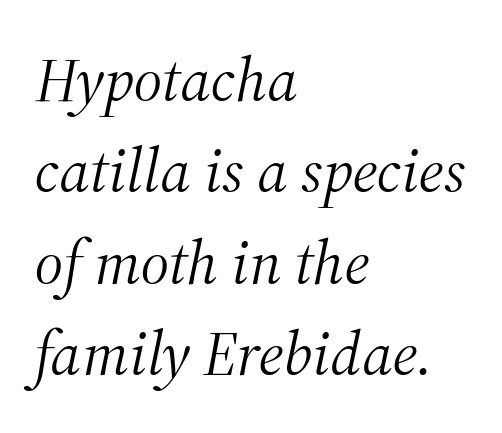
Q: Is the text bold? A: No.
Q: Is the text italic (slanted)? A: Yes, it leans right by about 12 degrees.
Q: Is the typeface a serif or a sans-serif typeface? A: Serif.
Q: Is the text underlined? A: No.
Q: How is the paragraph aligned? A: Left-aligned.
Q: Is the spacing between letters normal or unusually wide? A: Normal.
Q: Is the spacing between lines tight, normal or loose? A: Normal.
Q: Width (condensed, normal, or wide)? A: Normal.
Q: Stroke contrast? A: Medium.
Q: x-height? A: Medium.
Q: Monospaced? A: No.
